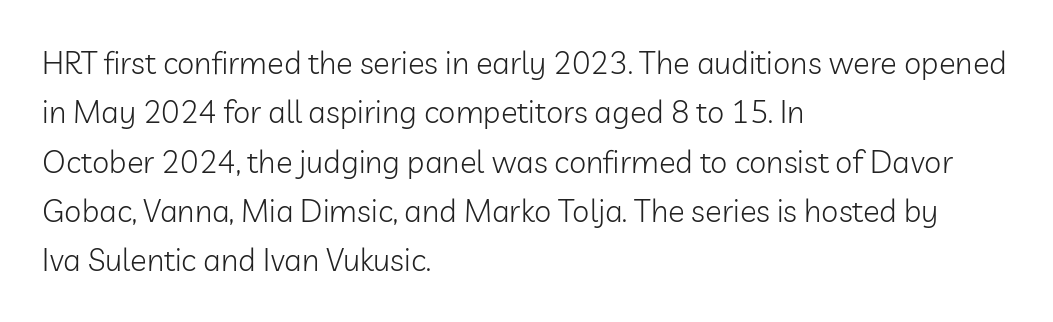
Q: Is the text bold? A: No.
Q: Is the text italic (slanted)? A: No, it is upright.
Q: Is the typeface a serif or a sans-serif typeface? A: Sans-serif.
Q: Is the text underlined? A: No.
Q: How is the paragraph aligned? A: Left-aligned.
Q: Is the spacing between letters normal or unusually wide? A: Normal.
Q: Is the spacing between lines tight, normal or loose? A: Normal.
Q: Width (condensed, normal, or wide)? A: Normal.
Q: Stroke contrast? A: Low.
Q: x-height? A: Medium.
Q: Monospaced? A: No.
